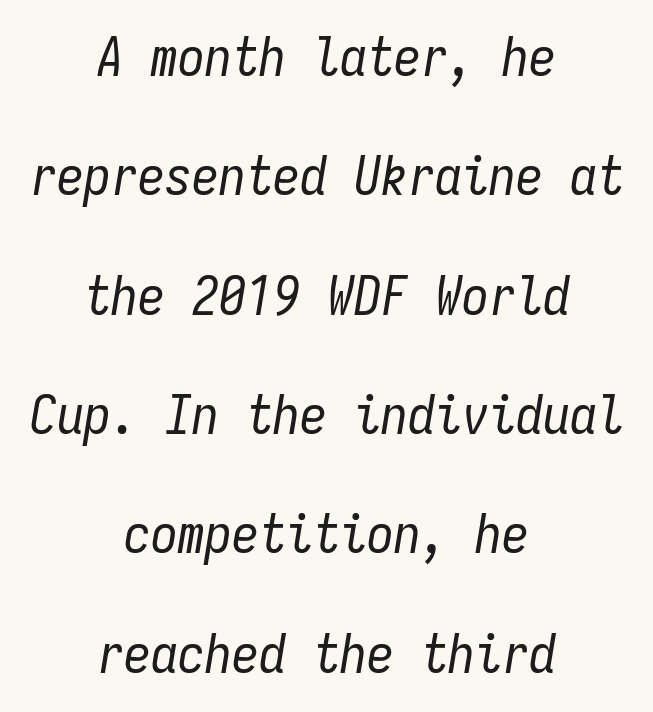
{"italic": "yes", "lean": "right", "slant_degrees": 9, "bold": "no", "weight": "regular", "width": "condensed", "stroke_contrast": "low", "x_height": "medium", "monospaced": "yes", "underline": "no", "align": "center", "line_spacing": "loose", "line_spacing_ratio": 2.21, "letter_spacing": "normal", "letter_spacing_em": 0.0, "glyph_px": 54}
